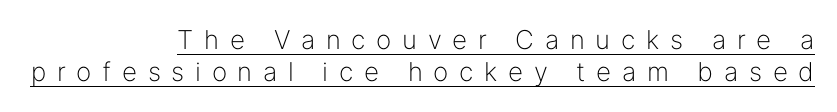
The image shows 26 px text type, upright; set right-aligned, normal line spacing (1.25x), unusually wide letter spacing (+0.41 em), underlined.
